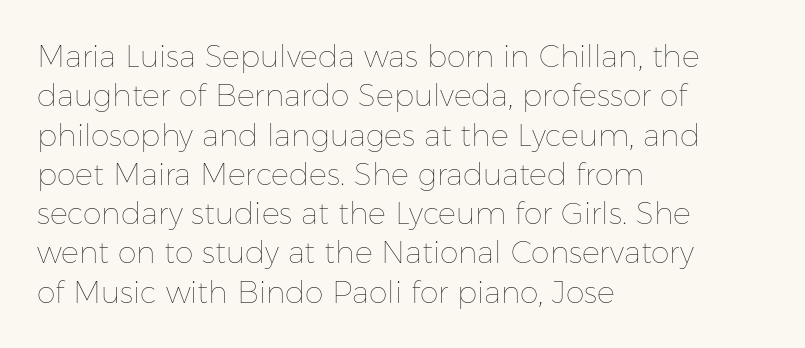
{"italic": "no", "bold": "no", "weight": "thin", "width": "normal", "stroke_contrast": "low", "x_height": "medium", "monospaced": "no", "underline": "no", "align": "left", "line_spacing": "normal", "line_spacing_ratio": 1.31, "letter_spacing": "normal", "letter_spacing_em": 0.0, "glyph_px": 30}
